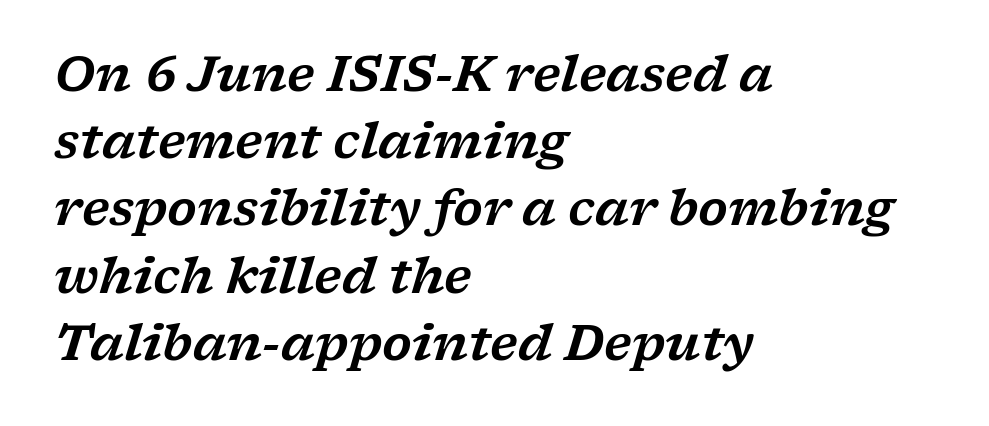
The text block is weighted toward the left margin, trailing off unevenly rightward. Just letters on the line, the space beneath them empty. Note the varied advance widths — an 'i' is clearly narrower than an 'm'. The passage shown leans; its letterforms are oblique. Small tapered or slab feet sit at the stroke ends, so this counts as serif. Each new line begins a customary step beneath the previous one.
